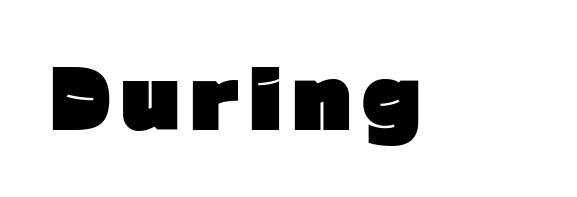
The image shows 80 px heavy sans-serif type, upright; set not underlined; low stroke contrast and a medium x-height.
